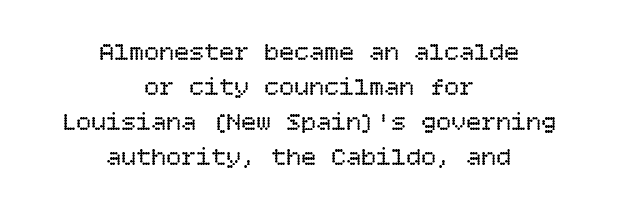
{"italic": "no", "bold": "no", "underline": "no", "align": "center", "line_spacing": "normal", "line_spacing_ratio": 1.4, "letter_spacing": "normal", "letter_spacing_em": 0.0, "glyph_px": 25}
